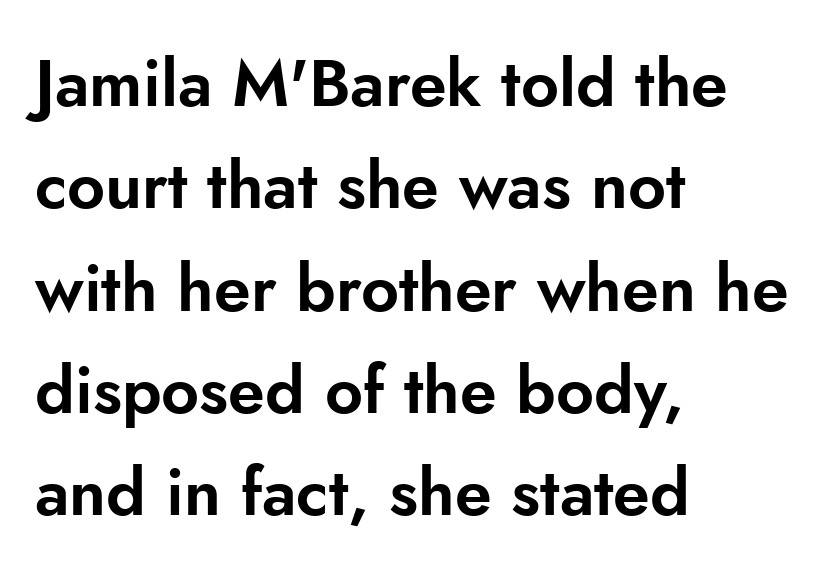
The image shows 66 px sans-serif type, upright; set left-aligned, normal line spacing (1.55x), normal letter spacing, not underlined; low stroke contrast and a small x-height.
